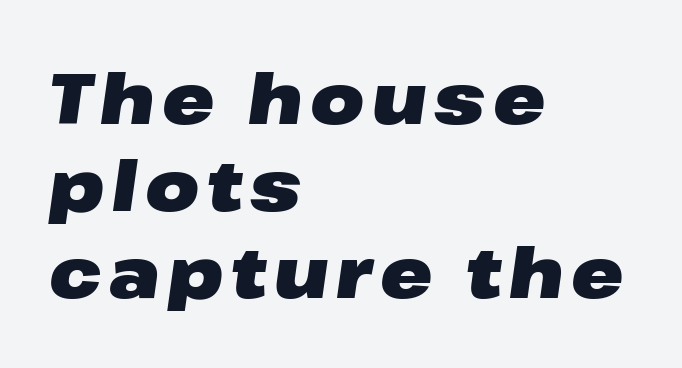
Q: Is the text bold? A: Yes.
Q: Is the text italic (slanted)? A: Yes, it leans right by about 8 degrees.
Q: Is the text underlined? A: No.
Q: How is the paragraph aligned? A: Left-aligned.
Q: Width (condensed, normal, or wide)? A: Wide.
Q: Stroke contrast? A: Low.
Q: x-height? A: Medium.
Q: Monospaced? A: No.
